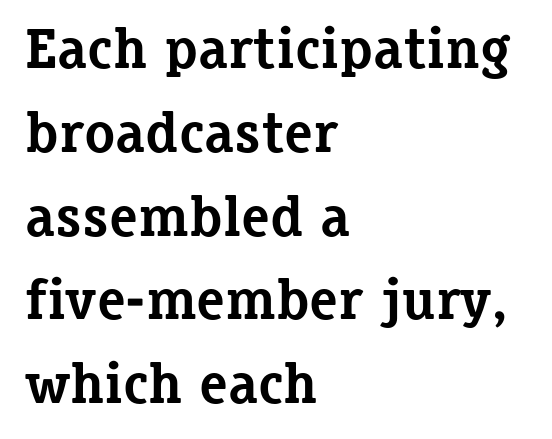
Layout note: lines flush left. You can tell it's not italic because the verticals are truly vertical. The passage shown stacks its lines at a standard gap. The font is running at its bold setting. A clean baseline with only descenders dipping below it.
